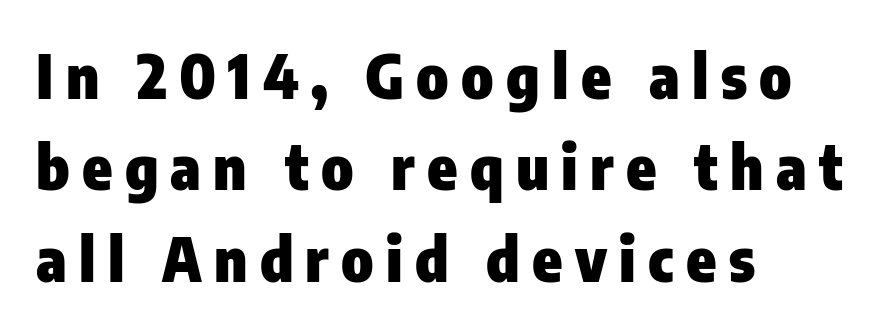
The image shows 61 px heavy, condensed sans-serif type, upright; set left-aligned, normal line spacing (1.5x), unusually wide letter spacing (+0.2 em), not underlined; low stroke contrast and a medium x-height.
